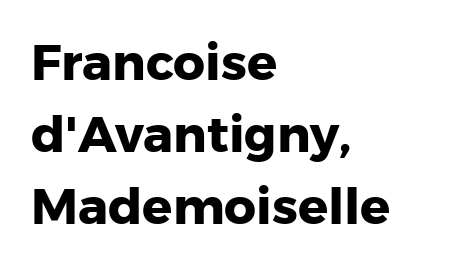
The image shows 50 px heavy sans-serif type, upright; set left-aligned, normal line spacing (1.44x), normal letter spacing, not underlined; low stroke contrast and a medium x-height.
